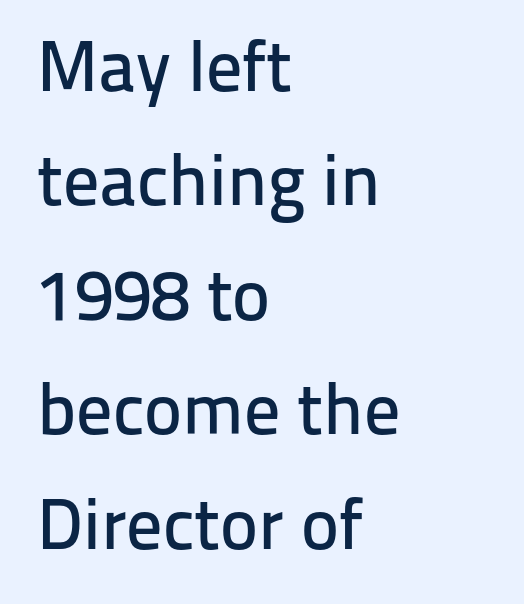
The image shows 72 px sans-serif type, upright; set left-aligned, normal line spacing (1.59x), normal letter spacing, not underlined; low stroke contrast and a medium x-height.
